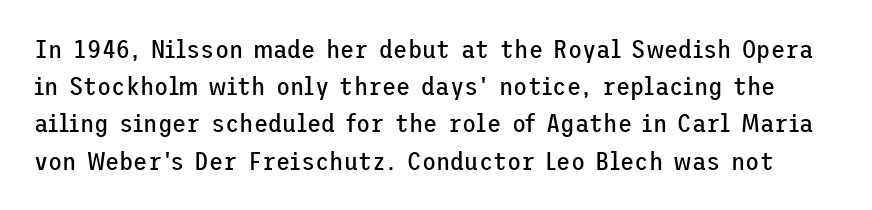
{"italic": "no", "bold": "no", "underline": "no", "line_spacing": "normal", "line_spacing_ratio": 1.43, "letter_spacing": "normal", "letter_spacing_em": 0.0, "glyph_px": 26}
